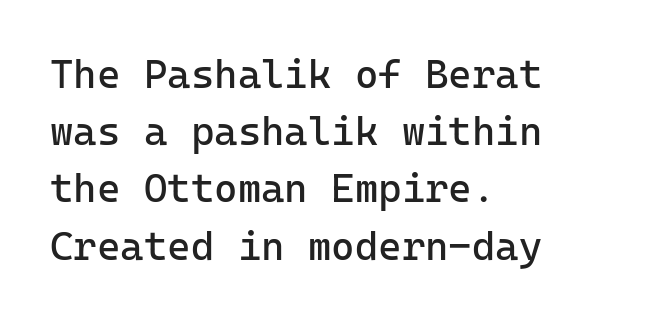
The image shows 40 px regular-weight sans-serif type, upright, monospaced; set left-aligned, normal line spacing (1.43x), normal letter spacing, not underlined; low stroke contrast and a medium x-height.
